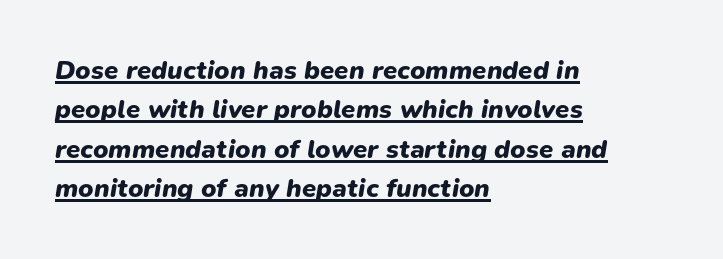
Q: Is the text bold? A: Yes.
Q: Is the text italic (slanted)? A: Yes, it leans right by about 9 degrees.
Q: Is the text underlined? A: Yes.
Q: How is the paragraph aligned? A: Left-aligned.
Q: Is the spacing between letters normal or unusually wide? A: Normal.
Q: Is the spacing between lines tight, normal or loose? A: Normal.
